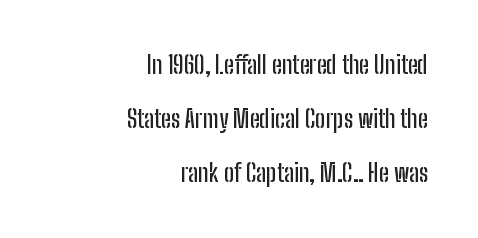
Glyph-to-glyph distance matches everyday printed text. Leading is clearly above the norm, producing a sparse column. Clear beneath every line of the passage. Posture: straight, roman, zero tilt. Layout note: lines flush right.
